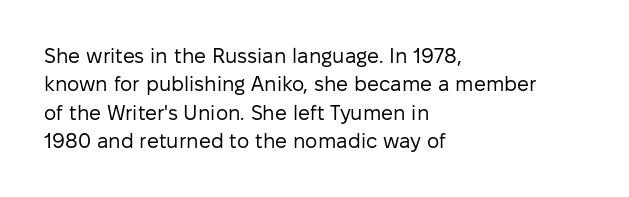
The image shows 21 px text type, upright; set left-aligned, normal line spacing (1.35x), normal letter spacing, not underlined.
